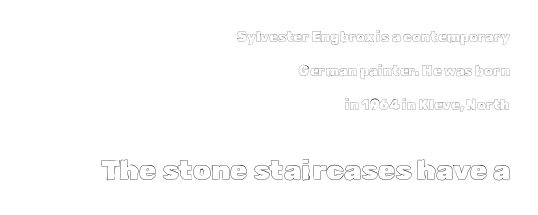
Q: Is the text italic (slanted)? A: No, it is upright.
Q: Is the text underlined? A: No.
Q: How is the paragraph aligned? A: Right-aligned.
Q: Is the spacing between letters normal or unusually wide? A: Normal.
Q: Is the spacing between lines tight, normal or loose? A: Loose.
Q: Which block of text is set in a larger size, the first (top) or the second (bottom)? A: The second (bottom) one.
Q: Width (condensed, normal, or wide)? A: Normal.
Q: x-height? A: Medium.
Q: Monospaced? A: No.
